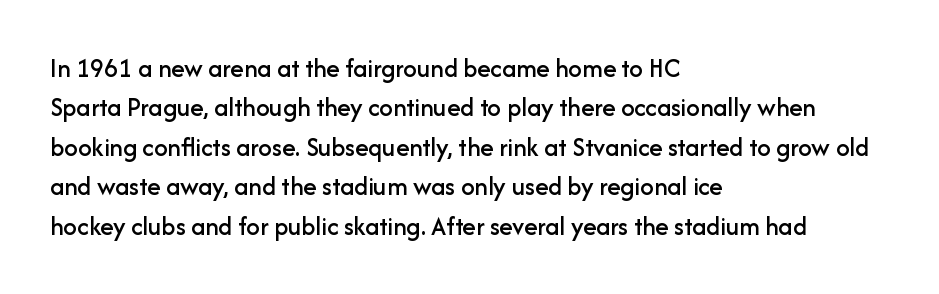
Rule under the text: the space is simply empty. The passage is arranged the way most books set body copy — flush left. This is the regular roman posture of the typeface. Default kerning and tracking; the words read as compact shapes.
